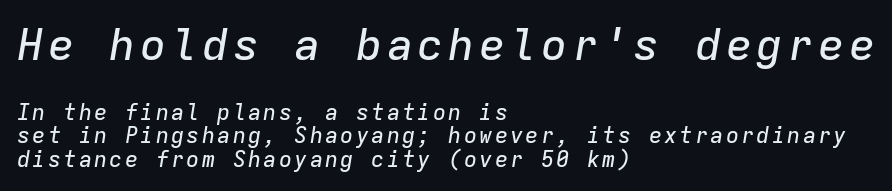
{"italic": "yes", "lean": "right", "slant_degrees": 9, "width": "normal", "stroke_contrast": "low", "x_height": "medium", "monospaced": "yes", "underline": "no", "align": "left", "line_spacing": "tight", "line_spacing_ratio": 1.05, "larger_block": "first", "size_ratio": 2.0, "glyph_px": 44}
